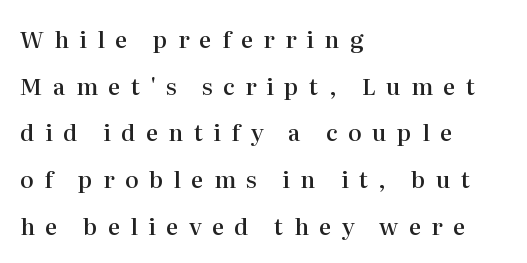
The image shows 23 px text type, upright; set left-aligned, loose line spacing (2.03x), unusually wide letter spacing (+0.45 em), not underlined.
